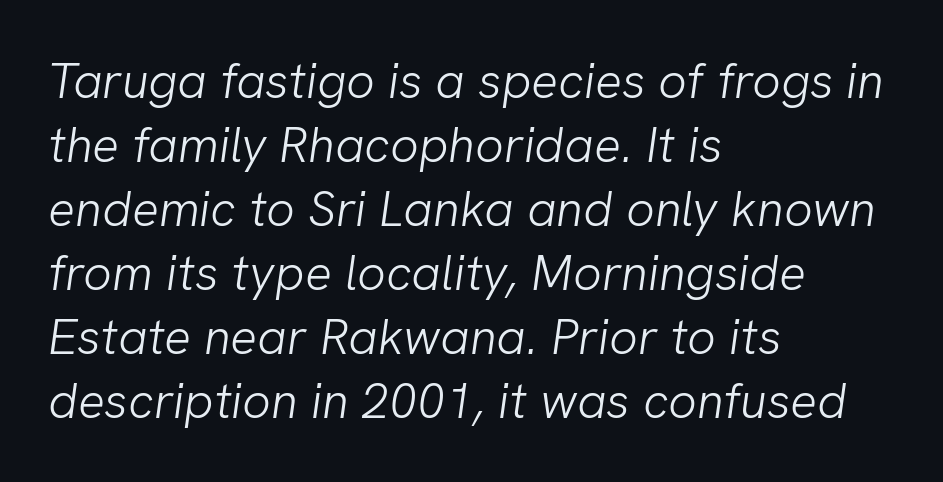
Q: Is the text bold? A: No.
Q: Is the typeface a serif or a sans-serif typeface? A: Sans-serif.
Q: Is the text underlined? A: No.
Q: How is the paragraph aligned? A: Left-aligned.
Q: Is the spacing between letters normal or unusually wide? A: Normal.
Q: Is the spacing between lines tight, normal or loose? A: Normal.
Q: Width (condensed, normal, or wide)? A: Normal.
Q: Stroke contrast? A: Low.
Q: x-height? A: Medium.
Q: Monospaced? A: No.
